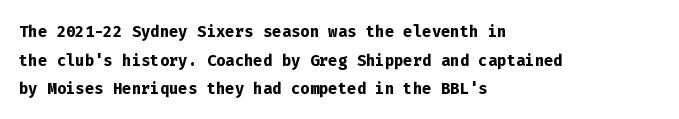
Q: Is the text bold? A: Yes.
Q: Is the text italic (slanted)? A: No, it is upright.
Q: Is the text underlined? A: No.
Q: How is the paragraph aligned? A: Left-aligned.
Q: Is the spacing between letters normal or unusually wide? A: Normal.
Q: Is the spacing between lines tight, normal or loose? A: Normal.
